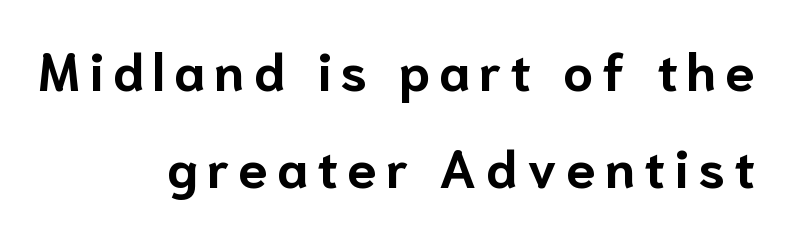
{"serif": "no", "italic": "no", "bold": "yes", "weight": "bold", "width": "normal", "stroke_contrast": "low", "x_height": "medium", "monospaced": "no", "underline": "no", "align": "right", "line_spacing_ratio": 1.83, "glyph_px": 53}
